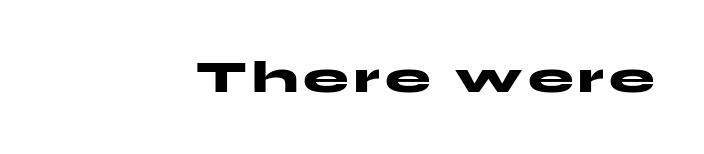
Upright lettering throughout. Varying glyph widths throughout — classic text-font behaviour. These lines carry a lot of weight — the face is fully bold. Observe the absence of serifs on each vertical stroke in this sample. Check the space under the baseline: it is left empty.
